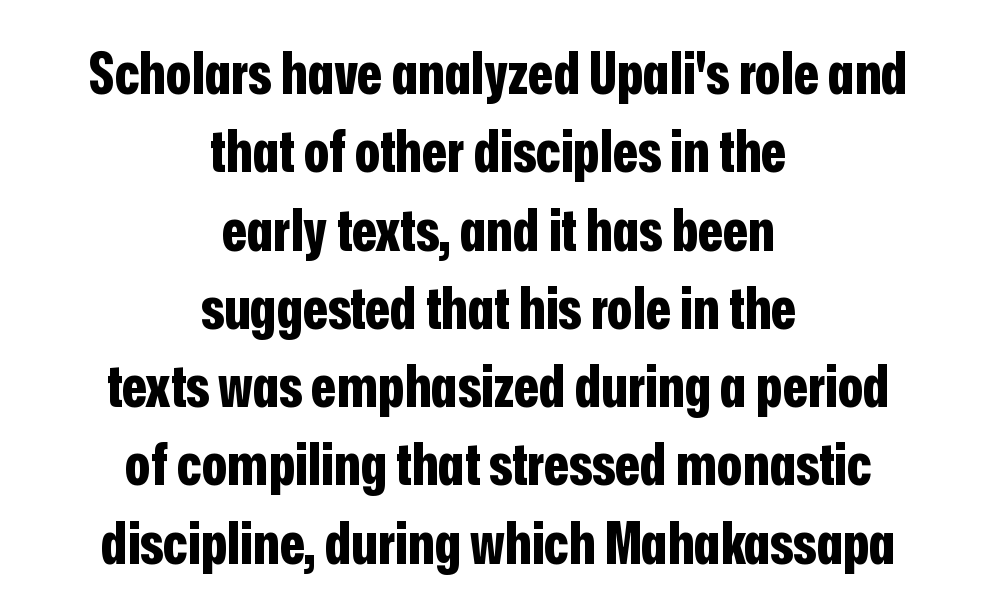
The area under the type is left untouched. Caption: standard tracking, unaltered. These lines are composed in type without serifs. Neither beginnings nor endings align; midpoints do. Tall strokes in this sample are plumb rather than angled. Heft: maximum for text — a bold.
